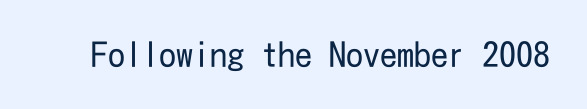
The letters stand straight up with perfectly vertical stems. Typographically, this falls in the sans-serif category. The baseline area is clear. Words appear dense and cohesive because spacing is normal. Compared with a typical body face, this is equally light or lighter still.
